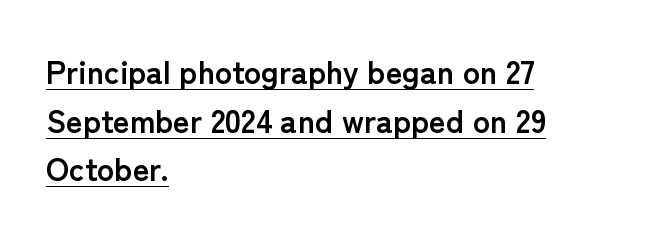
Q: Is the text bold? A: Yes.
Q: Is the text italic (slanted)? A: No, it is upright.
Q: Is the typeface a serif or a sans-serif typeface? A: Sans-serif.
Q: Is the text underlined? A: Yes.
Q: How is the paragraph aligned? A: Left-aligned.
Q: Is the spacing between letters normal or unusually wide? A: Normal.
Q: Is the spacing between lines tight, normal or loose? A: Normal.
Q: Width (condensed, normal, or wide)? A: Normal.
Q: Stroke contrast? A: Low.
Q: x-height? A: Medium.
Q: Monospaced? A: No.
